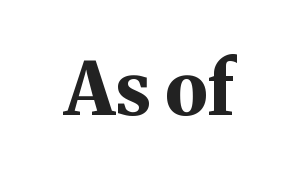
{"serif": "yes", "italic": "no", "bold": "yes", "weight": "bold", "width": "normal", "stroke_contrast": "medium", "x_height": "medium", "monospaced": "no", "underline": "no", "letter_spacing": "normal", "letter_spacing_em": 0.0, "glyph_px": 72}
